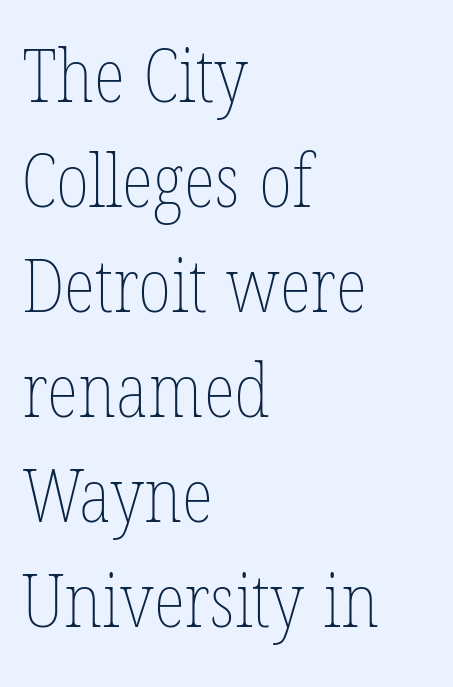
The passage shown is typed in a proportional face where columns would drift. The gap between lines stays unmarked. Caption: standard tracking, unaltered. The passage shown stacks its lines at a standard gap. Caption: multi-line text, flush left, ragged right.
